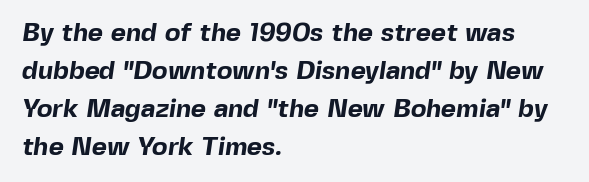
The image shows 26 px bold type; set left-aligned, normal line spacing (1.46x), normal letter spacing, not underlined.
